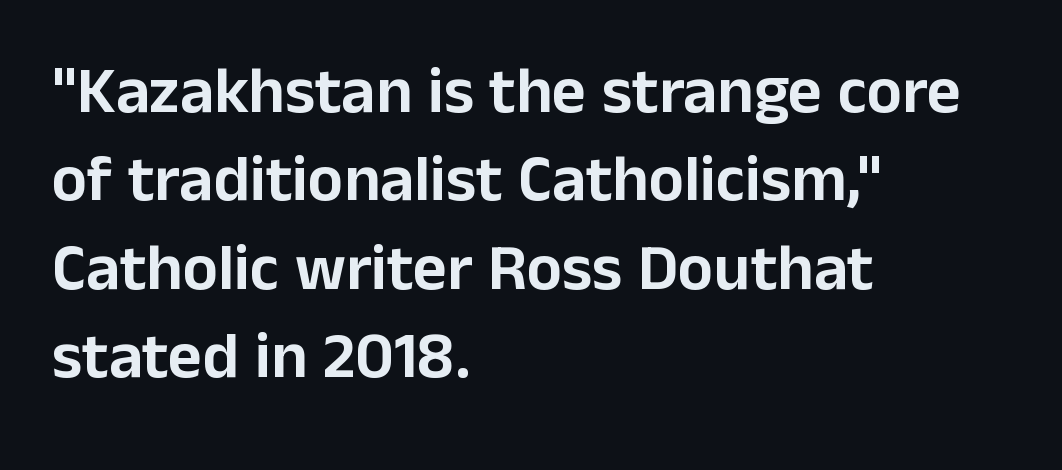
{"serif": "no", "italic": "no", "width": "normal", "stroke_contrast": "low", "x_height": "medium", "monospaced": "no", "underline": "no", "align": "left", "line_spacing": "normal", "line_spacing_ratio": 1.34, "letter_spacing": "normal", "letter_spacing_em": 0.0, "glyph_px": 66}
